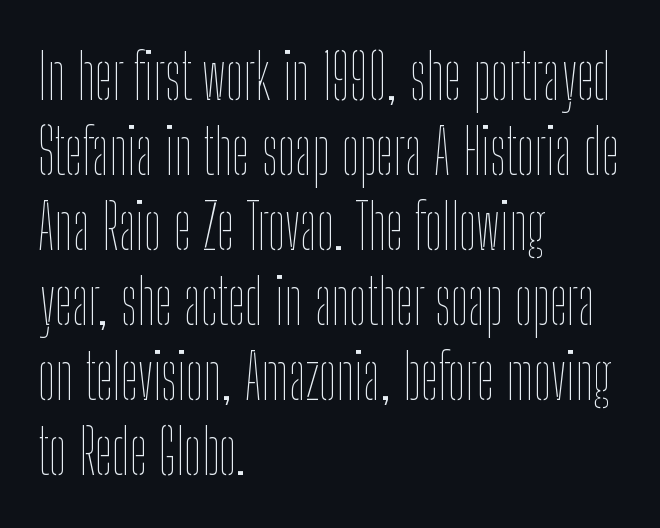
The image shows 62 px thin, condensed type, upright; set left-aligned, line spacing 1.21x, normal letter spacing, not underlined; low stroke contrast and a medium x-height.
